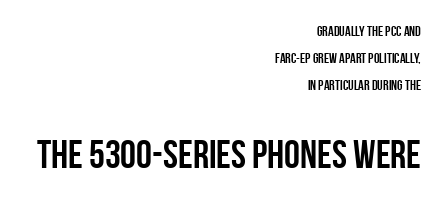
Q: Is the text bold? A: Yes.
Q: Is the text italic (slanted)? A: No, it is upright.
Q: Is the typeface a serif or a sans-serif typeface? A: Sans-serif.
Q: Is the text underlined? A: No.
Q: How is the paragraph aligned? A: Right-aligned.
Q: Is the spacing between letters normal or unusually wide? A: Normal.
Q: Is the spacing between lines tight, normal or loose? A: Loose.
Q: Which block of text is set in a larger size, the first (top) or the second (bottom)? A: The second (bottom) one.
Q: Width (condensed, normal, or wide)? A: Condensed.
Q: Stroke contrast? A: Low.
Q: x-height? A: Large.
Q: Monospaced? A: No.
